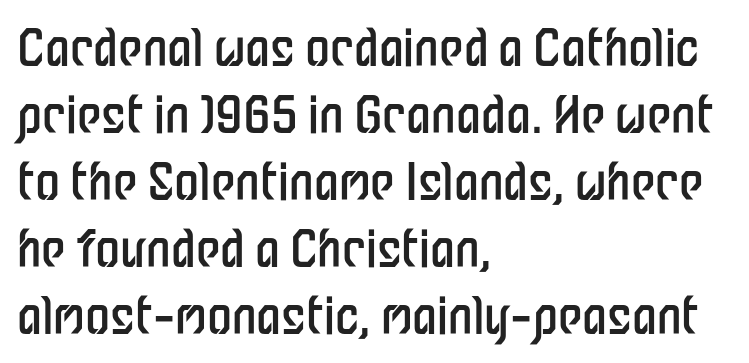
The image shows 50 px regular-weight, condensed sans-serif type, upright; set left-aligned, normal line spacing (1.34x), normal letter spacing, not underlined; low stroke contrast and a medium x-height.
